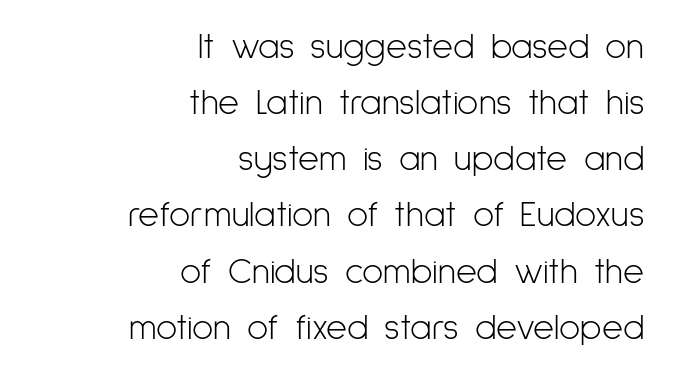
Q: Is the text bold? A: No.
Q: Is the text italic (slanted)? A: No, it is upright.
Q: Is the typeface a serif or a sans-serif typeface? A: Sans-serif.
Q: Is the text underlined? A: No.
Q: How is the paragraph aligned? A: Right-aligned.
Q: Is the spacing between letters normal or unusually wide? A: Normal.
Q: Is the spacing between lines tight, normal or loose? A: Normal.
Q: Width (condensed, normal, or wide)? A: Condensed.
Q: Stroke contrast? A: Low.
Q: x-height? A: Medium.
Q: Monospaced? A: No.
